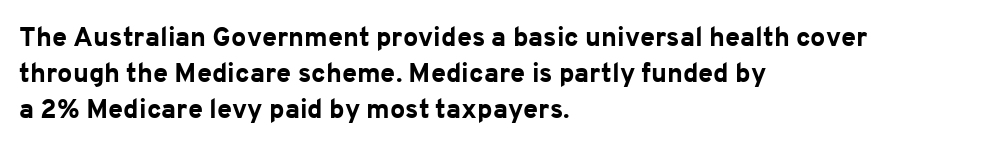
{"italic": "no", "bold": "yes", "underline": "no", "align": "left", "line_spacing": "normal", "line_spacing_ratio": 1.34, "letter_spacing": "normal", "letter_spacing_em": 0.0, "glyph_px": 27}
